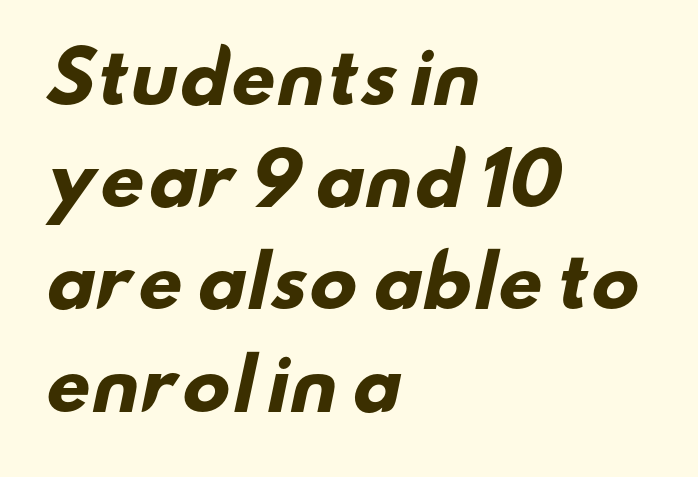
Q: Is the text bold? A: Yes.
Q: Is the typeface a serif or a sans-serif typeface? A: Sans-serif.
Q: Is the text underlined? A: No.
Q: How is the paragraph aligned? A: Left-aligned.
Q: Is the spacing between letters normal or unusually wide? A: Normal.
Q: Is the spacing between lines tight, normal or loose? A: Normal.
Q: Width (condensed, normal, or wide)? A: Wide.
Q: Stroke contrast? A: Low.
Q: x-height? A: Small.
Q: Monospaced? A: No.
